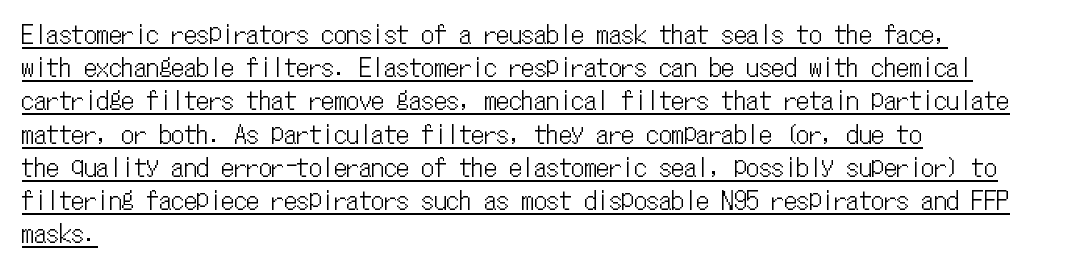
The image shows 25 px text type, upright; set left-aligned, normal line spacing (1.33x), normal letter spacing, underlined.
